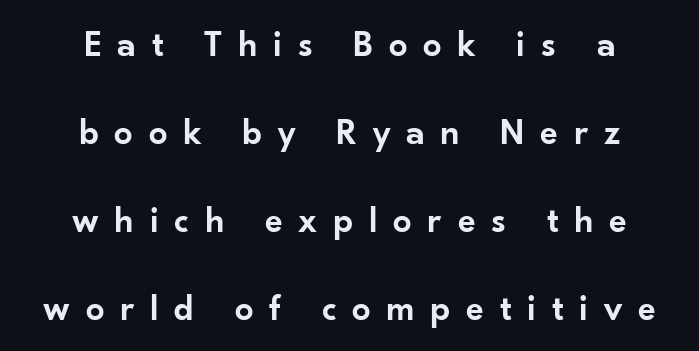
Q: Is the text bold? A: Semi-bold.
Q: Is the text italic (slanted)? A: No, it is upright.
Q: Is the typeface a serif or a sans-serif typeface? A: Sans-serif.
Q: Is the text underlined? A: No.
Q: How is the paragraph aligned? A: Centered.
Q: Is the spacing between letters normal or unusually wide? A: Unusually wide.
Q: Is the spacing between lines tight, normal or loose? A: Loose.
Q: Width (condensed, normal, or wide)? A: Normal.
Q: Stroke contrast? A: Low.
Q: x-height? A: Small.
Q: Monospaced? A: No.
